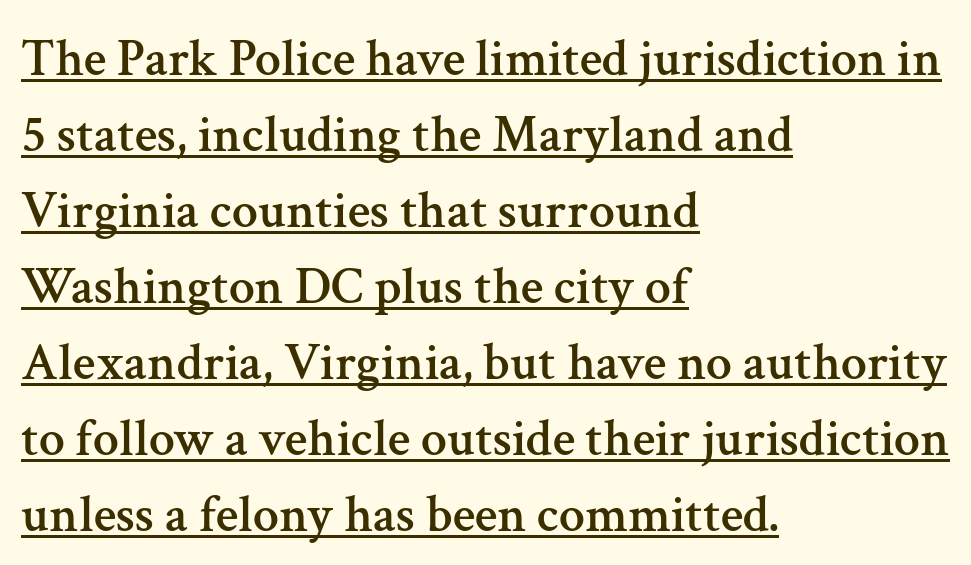
Q: Is the text italic (slanted)? A: No, it is upright.
Q: Is the typeface a serif or a sans-serif typeface? A: Serif.
Q: Is the text underlined? A: Yes.
Q: How is the paragraph aligned? A: Left-aligned.
Q: Is the spacing between letters normal or unusually wide? A: Normal.
Q: Is the spacing between lines tight, normal or loose? A: Normal.
Q: Width (condensed, normal, or wide)? A: Normal.
Q: Stroke contrast? A: Medium.
Q: x-height? A: Medium.
Q: Monospaced? A: No.
